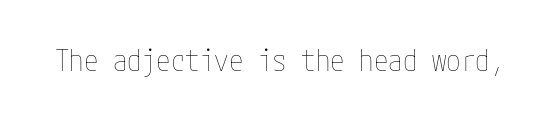
Unbolded letterforms with no extra heft. Letter spacing: default. Notice how the stems are strictly vertical — no italics here. Lines of text with bare space underneath.
